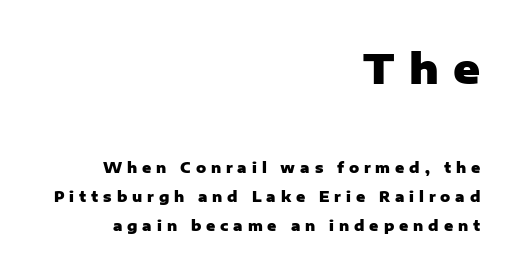
The image shows 41 px heavy sans-serif type, upright; set right-aligned, loose line spacing (2.06x), unusually wide letter spacing (+0.35 em), not underlined; the first (top) block is 2.93x larger; low stroke contrast and a medium x-height.
